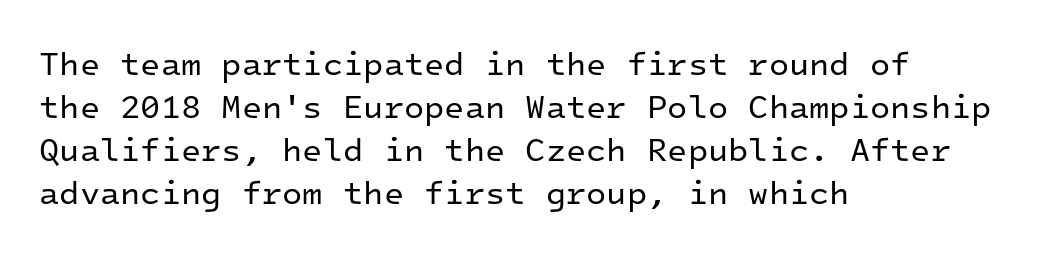
{"serif": "no", "italic": "no", "bold": "no", "weight": "regular", "width": "normal", "stroke_contrast": "low", "x_height": "medium", "monospaced": "yes", "underline": "no", "align": "left", "line_spacing": "normal", "line_spacing_ratio": 1.3, "letter_spacing": "normal", "letter_spacing_em": 0.0, "glyph_px": 33}
